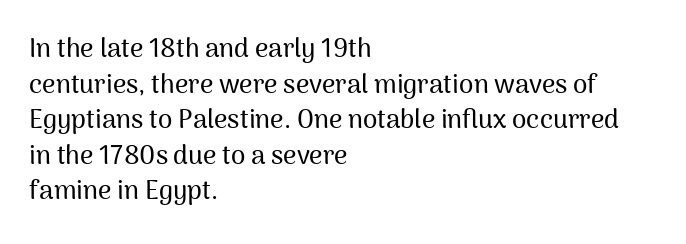
{"italic": "no", "underline": "no", "align": "left", "line_spacing": "normal", "line_spacing_ratio": 1.37, "letter_spacing": "normal", "letter_spacing_em": 0.0, "glyph_px": 26}
